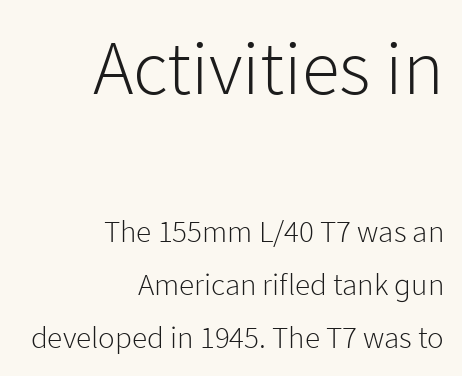
{"serif": "no", "italic": "no", "bold": "no", "weight": "light", "width": "normal", "stroke_contrast": "low", "x_height": "medium", "monospaced": "no", "underline": "no", "align": "right", "line_spacing_ratio": 1.71, "letter_spacing": "normal", "letter_spacing_em": 0.0, "larger_block": "first", "size_ratio": 2.48, "glyph_px": 77}
